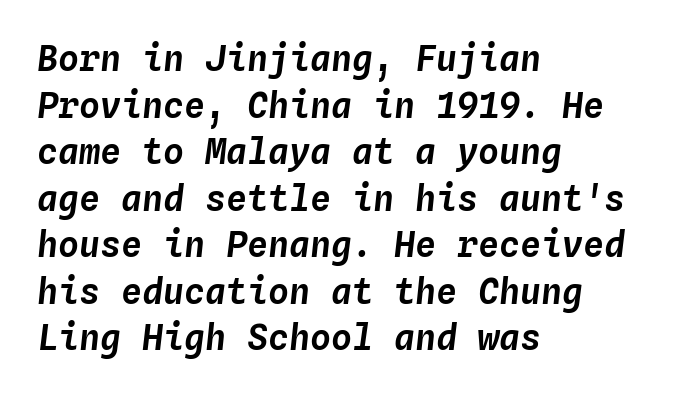
The image shows 35 px text type, italic (leaning right), monospaced; set left-aligned, normal line spacing (1.33x), normal letter spacing, not underlined; low stroke contrast and a medium x-height.
